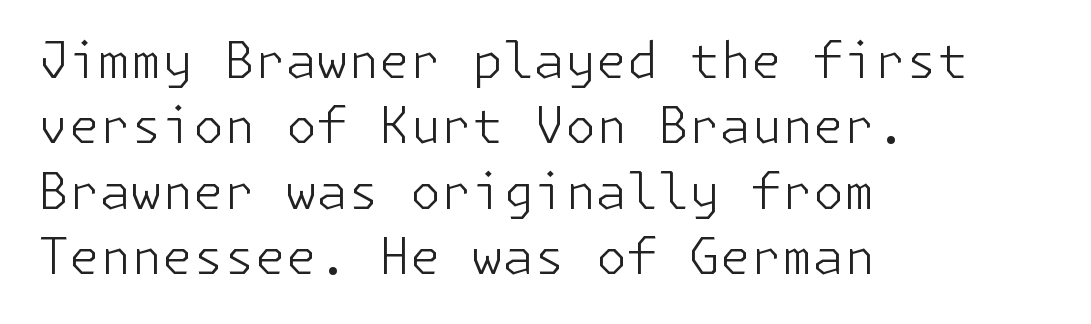
The image shows 50 px light sans-serif type, upright; set left-aligned, normal line spacing (1.31x), normal letter spacing, not underlined; low stroke contrast and a medium x-height.
